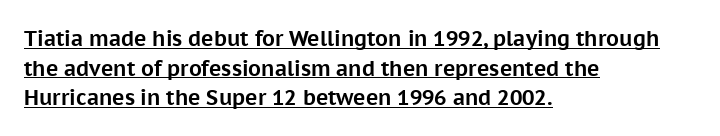
Normally led — the rows are evenly, conventionally spaced. The passage shown is emphatically bold. Vertical strokes here are truly vertical. The lines are quadded left. Like a heading marked for emphasis, these lines bear an underscore. The type is set solid horizontally, with unmodified tracking.
